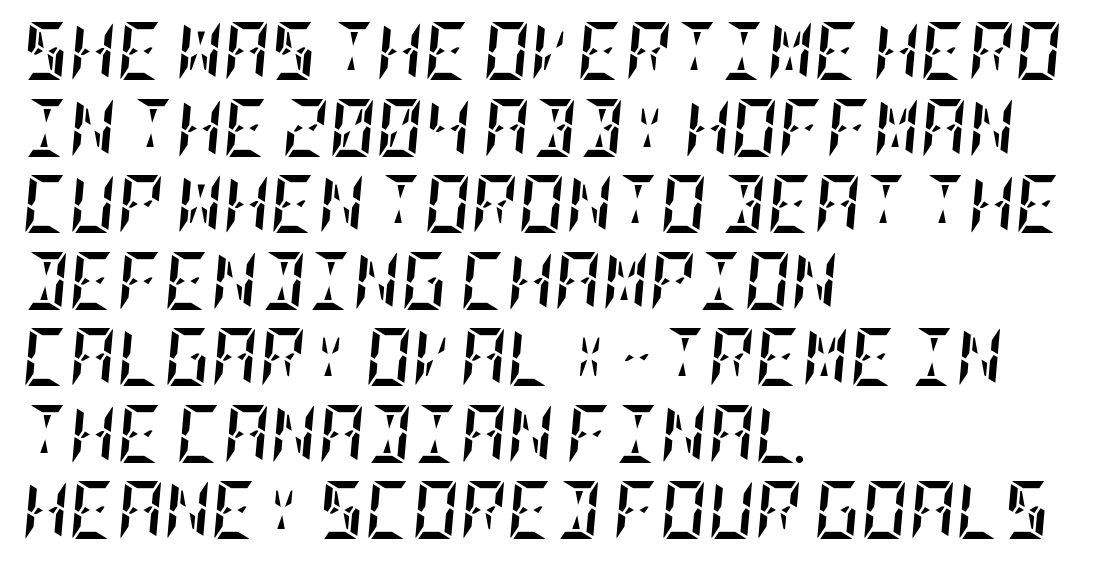
Q: Is the text bold? A: Yes.
Q: Is the text italic (slanted)? A: Yes, it leans right by about 5 degrees.
Q: Is the text underlined? A: No.
Q: How is the paragraph aligned? A: Left-aligned.
Q: Is the spacing between letters normal or unusually wide? A: Normal.
Q: Is the spacing between lines tight, normal or loose? A: Normal.
Q: Width (condensed, normal, or wide)? A: Condensed.
Q: Stroke contrast? A: Low.
Q: x-height? A: Large.
